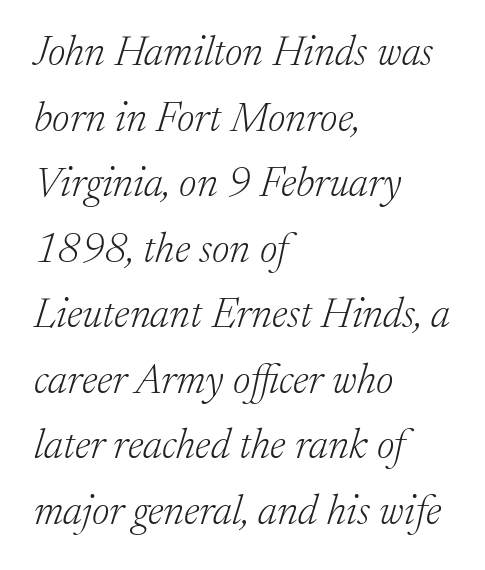
Q: Is the text bold? A: No.
Q: Is the text italic (slanted)? A: Yes, it leans right by about 17 degrees.
Q: Is the typeface a serif or a sans-serif typeface? A: Serif.
Q: Is the text underlined? A: No.
Q: How is the paragraph aligned? A: Left-aligned.
Q: Is the spacing between letters normal or unusually wide? A: Normal.
Q: Is the spacing between lines tight, normal or loose? A: Normal.
Q: Width (condensed, normal, or wide)? A: Normal.
Q: Stroke contrast? A: Low.
Q: x-height? A: Medium.
Q: Monospaced? A: No.
